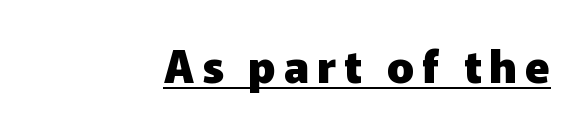
Q: Is the text bold? A: Yes.
Q: Is the text italic (slanted)? A: No, it is upright.
Q: Is the typeface a serif or a sans-serif typeface? A: Sans-serif.
Q: Is the text underlined? A: Yes.
Q: How is the paragraph aligned? A: Right-aligned.
Q: Width (condensed, normal, or wide)? A: Normal.
Q: Stroke contrast? A: Low.
Q: x-height? A: Medium.
Q: Monospaced? A: No.
